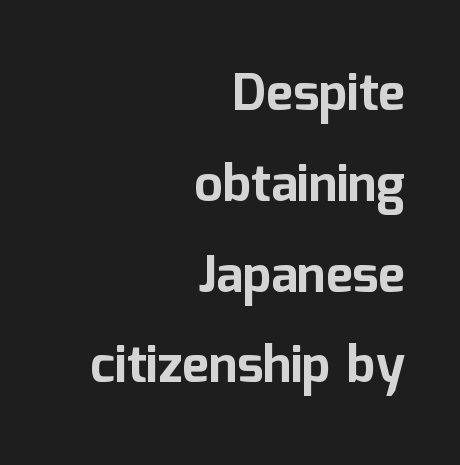
The image shows 51 px bold sans-serif type, upright; set right-aligned, line spacing 1.78x, normal letter spacing, not underlined; low stroke contrast and a medium x-height.
